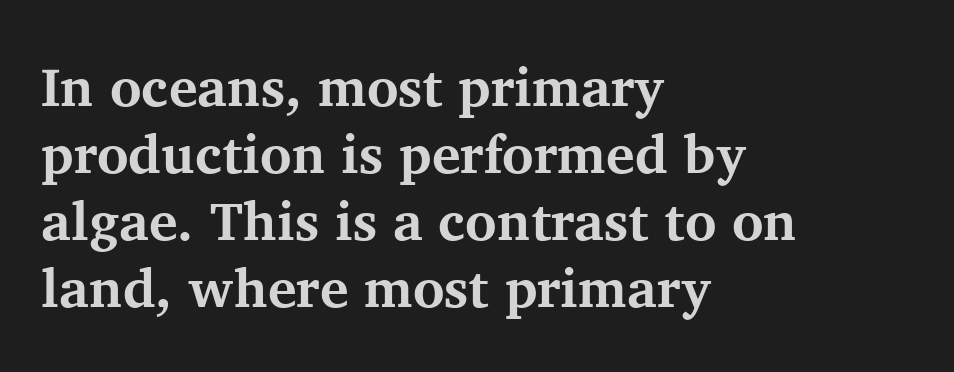
The image shows 54 px bold serif type, upright; set left-aligned, line spacing 1.24x, normal letter spacing, not underlined; medium stroke contrast and a medium x-height.
